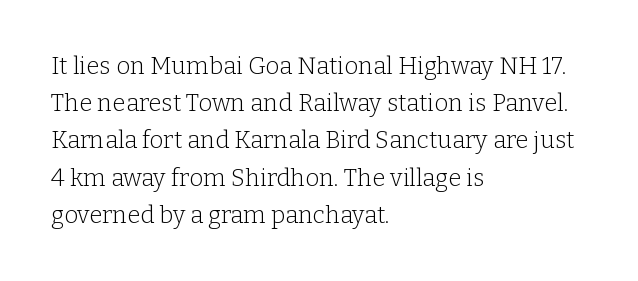
Ordinary non-slanted type is in use. This sample uses plain, unmodified letter spacing. Has an underline been added? It has not. The designer left line spacing at the default. The cut favours lightness, reaching ordinary text weight at its darkest. Layout note: lines flush left.
